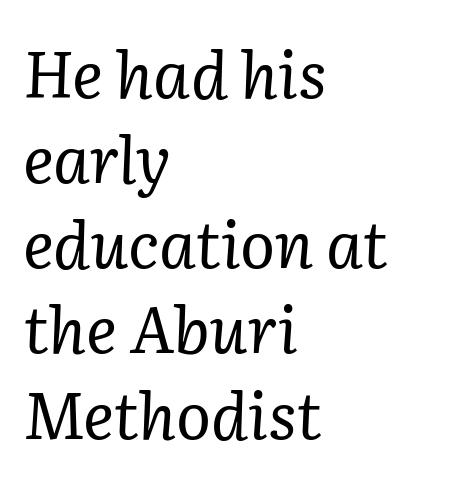
A typesetter would call this proportional, since set widths differ per character. These glyphs show unthickened strokes, regular width or finer. Check where the strokes stop: tiny serifs finish them off. Caption: multi-line text, flush left, ragged right.
